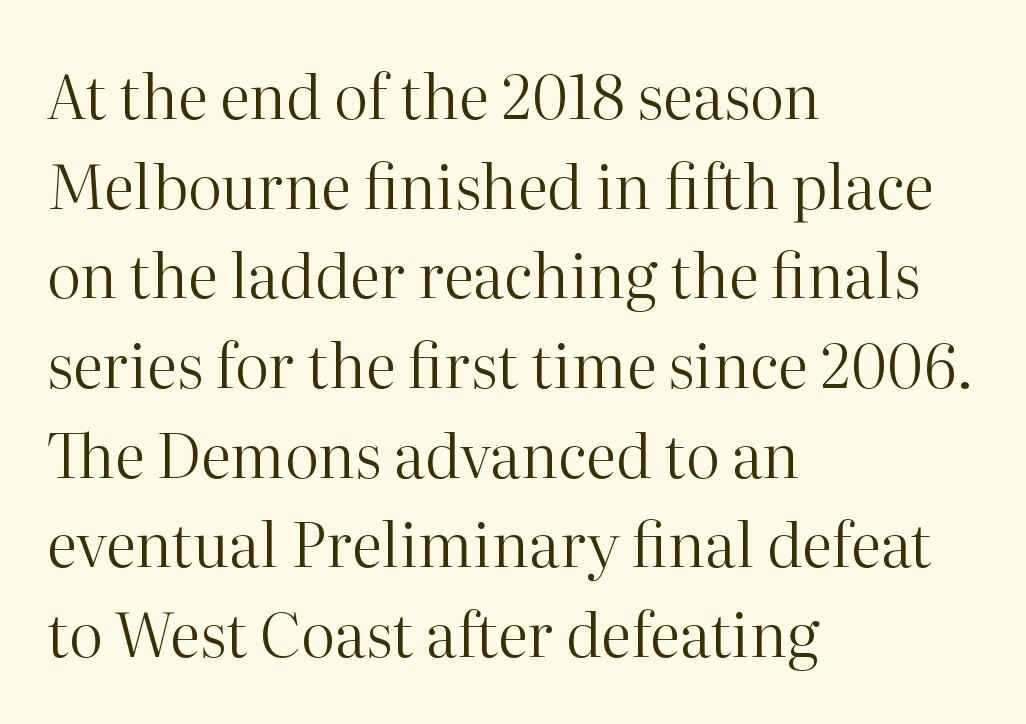
If you drew a line through each stem, it would be perfectly vertical. The characters display serif detailing at their extremities. Just letters on the line, the space beneath them empty. Words appear dense and cohesive because spacing is normal. This sample has the flowing, uneven cadence of proportional lettering.
